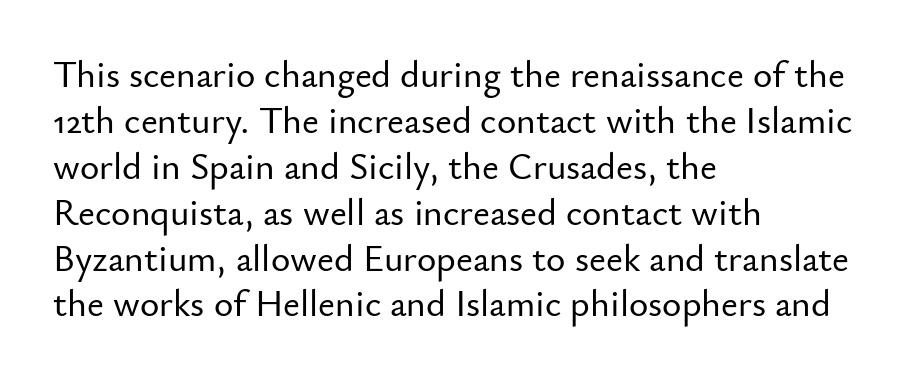
The letters carry no serifs — their stems end cleanly without finishing strokes. Underline: absent. In terms of letterspacing, this is plain default setting. These lines are rendered in a variable-pitch font.
